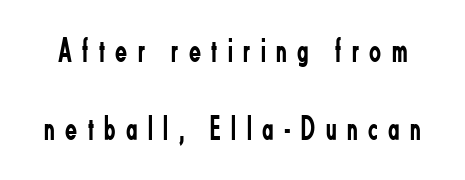
Caption: face not bold, strokes unweighted. This is sans-serif lettering, the kind often seen on screens and signage. Descenders are the only things crossing below the line. Quick note: not italic, upright. Whoever set this chose breathing room over compactness in the vertical rhythm.
